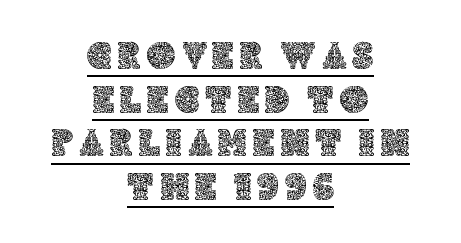
The image shows 39 px text type, upright; set centered, tight line spacing (1.12x), underlined; a large x-height.
